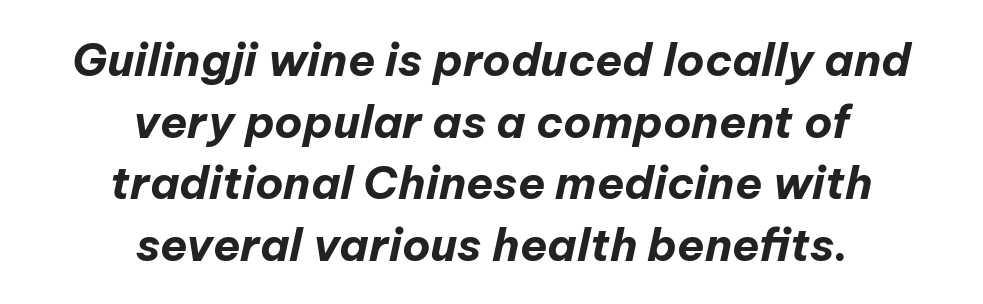
The image shows 45 px bold type, italic (leaning right); set centered, normal line spacing (1.37x), normal letter spacing, not underlined; low stroke contrast and a medium x-height.
